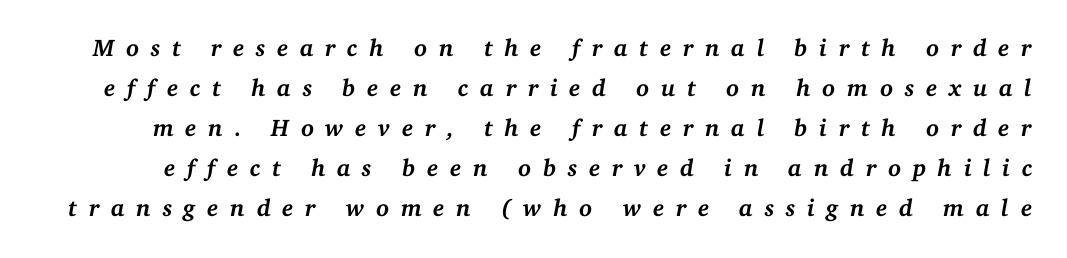
Q: Is the text bold? A: Yes.
Q: Is the text italic (slanted)? A: Yes, it leans right by about 11 degrees.
Q: Is the text underlined? A: No.
Q: Is the spacing between letters normal or unusually wide? A: Unusually wide.
Q: Is the spacing between lines tight, normal or loose? A: Normal.
